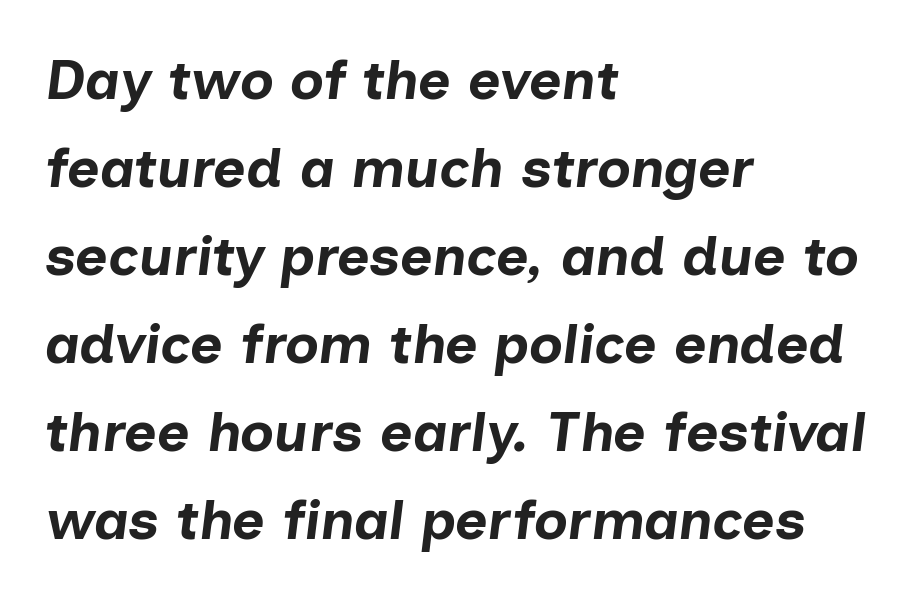
Left-aligned paragraph, ragged on the right. The axis of the letterforms is tilted away from vertical. Does the weight exceed regular? Yes, all the way to bold. Baseline-to-baseline distance is the conventional proportion of letter height. Varying glyph widths throughout — classic text-font behaviour. No extra tracking has been applied to these lines.
